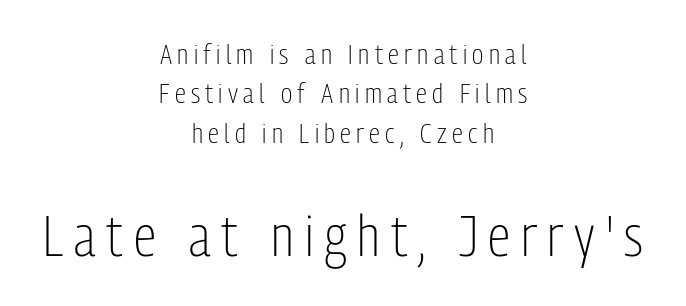
{"serif": "no", "italic": "no", "bold": "no", "weight": "light", "width": "condensed", "stroke_contrast": "low", "x_height": "medium", "monospaced": "no", "underline": "no", "align": "center", "line_spacing": "normal", "line_spacing_ratio": 1.41, "larger_block": "second", "size_ratio": 2.04, "glyph_px": 57}
